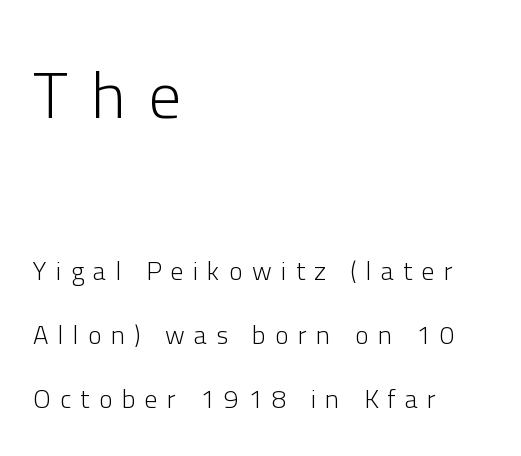
Q: Is the text bold? A: No.
Q: Is the text italic (slanted)? A: No, it is upright.
Q: Is the typeface a serif or a sans-serif typeface? A: Sans-serif.
Q: Is the text underlined? A: No.
Q: How is the paragraph aligned? A: Left-aligned.
Q: Is the spacing between letters normal or unusually wide? A: Unusually wide.
Q: Is the spacing between lines tight, normal or loose? A: Loose.
Q: Which block of text is set in a larger size, the first (top) or the second (bottom)? A: The first (top) one.
Q: Width (condensed, normal, or wide)? A: Normal.
Q: Stroke contrast? A: Low.
Q: x-height? A: Medium.
Q: Monospaced? A: No.
